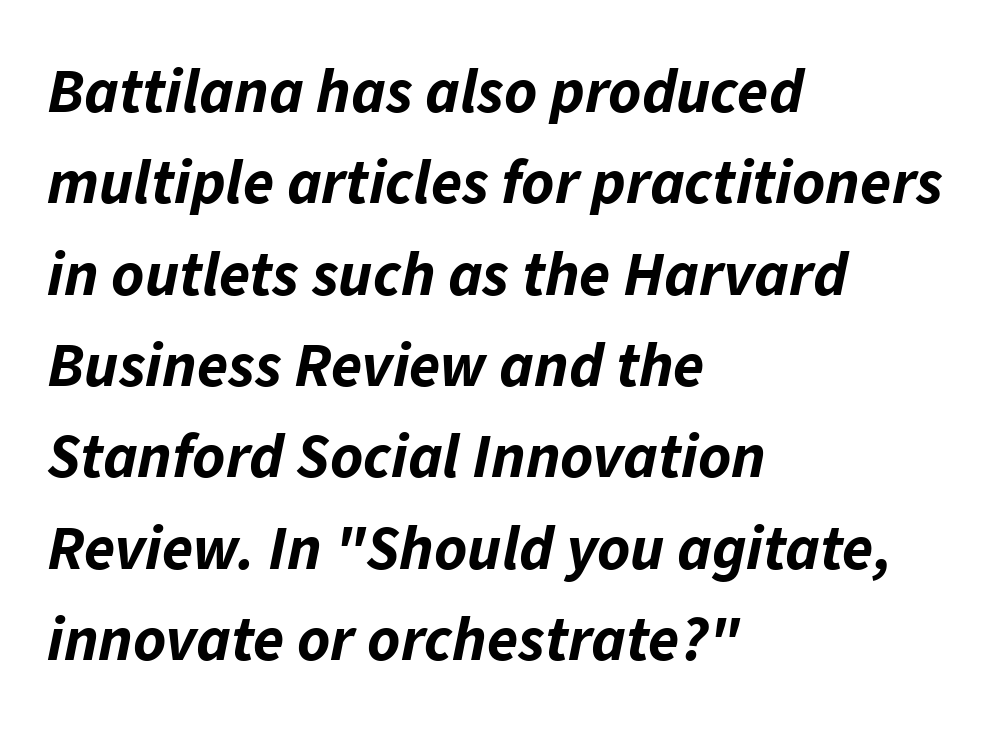
Q: Is the text bold? A: Yes.
Q: Is the text italic (slanted)? A: Yes, it leans right by about 11 degrees.
Q: Is the text underlined? A: No.
Q: How is the paragraph aligned? A: Left-aligned.
Q: Is the spacing between letters normal or unusually wide? A: Normal.
Q: Is the spacing between lines tight, normal or loose? A: Normal.
Q: Width (condensed, normal, or wide)? A: Normal.
Q: Stroke contrast? A: Low.
Q: x-height? A: Medium.
Q: Monospaced? A: No.
